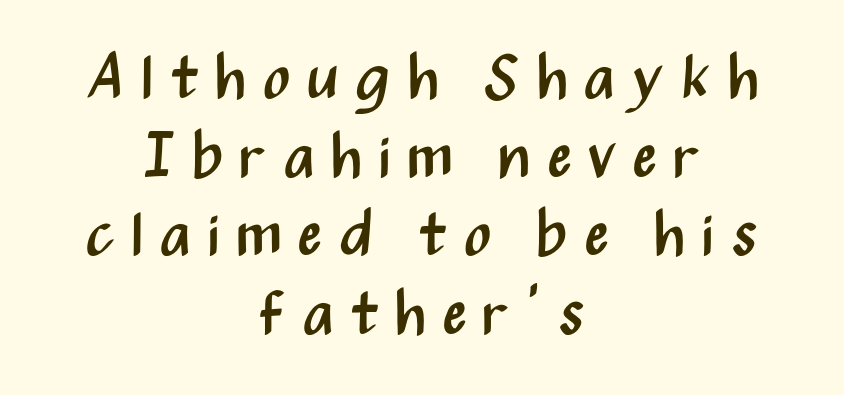
The image shows 63 px regular-weight, condensed sans-serif type, upright; set centered, normal line spacing (1.25x), unusually wide letter spacing (+0.25 em), not underlined; medium stroke contrast and a medium x-height.
